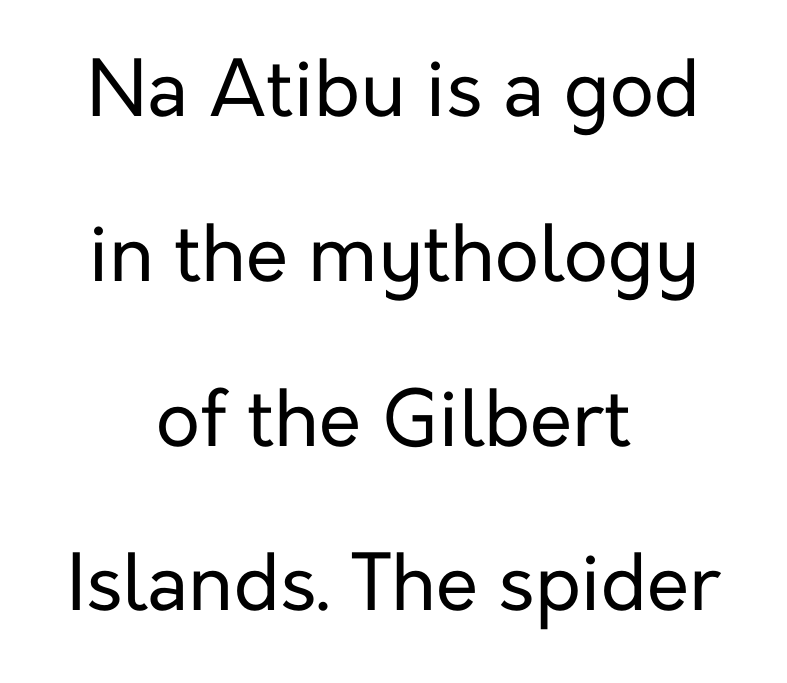
Nope, not italic — everything's standing straight. Notice the wide empty band between every row — that's loose leading. Spacing between characters is what you'd get straight out of the box. Unmarked baselines from the first word to the last. The text was rendered using a sans face with plain stroke endings. Typeset on center — no edge is straight.
